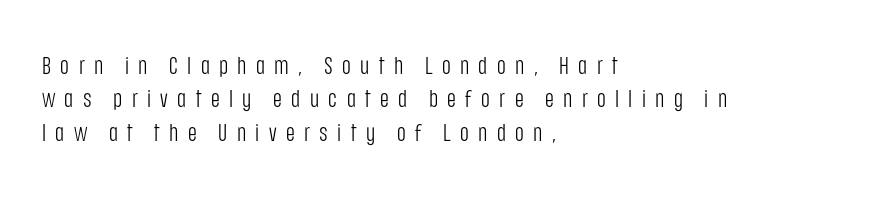
The image shows 24 px text type, upright; set left-aligned, normal line spacing (1.39x), unusually wide letter spacing (+0.39 em), not underlined.
